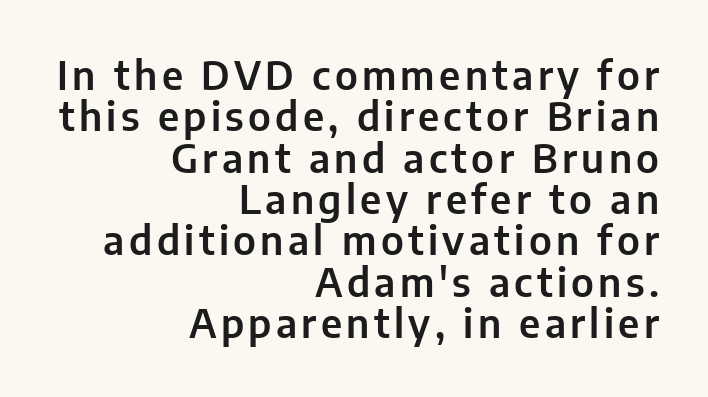
{"serif": "no", "italic": "no", "width": "normal", "stroke_contrast": "low", "x_height": "medium", "monospaced": "no", "underline": "no", "align": "right", "line_spacing": "tight", "line_spacing_ratio": 1.06, "glyph_px": 39}
